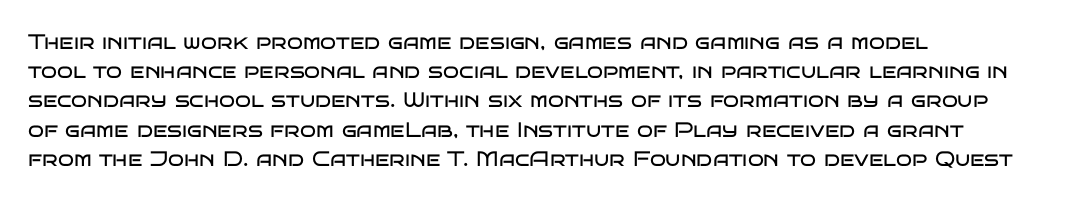
Q: Is the text bold? A: No.
Q: Is the text italic (slanted)? A: No, it is upright.
Q: Is the text underlined? A: No.
Q: How is the paragraph aligned? A: Left-aligned.
Q: Is the spacing between letters normal or unusually wide? A: Normal.
Q: Is the spacing between lines tight, normal or loose? A: Normal.
